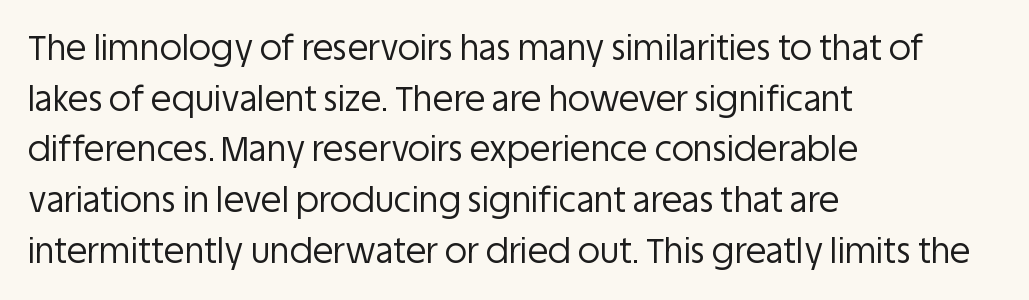
The image shows 34 px regular-weight sans-serif type, upright; set left-aligned, normal line spacing (1.49x), normal letter spacing, not underlined; low stroke contrast and a large x-height.
